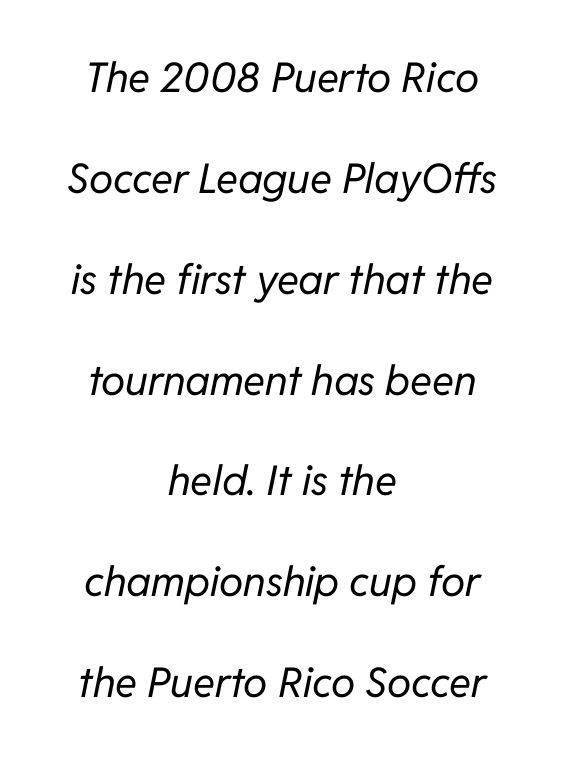
{"italic": "yes", "lean": "right", "slant_degrees": 11, "bold": "no", "weight": "regular", "width": "normal", "stroke_contrast": "low", "x_height": "medium", "monospaced": "no", "underline": "no", "align": "center", "line_spacing": "loose", "line_spacing_ratio": 2.46, "letter_spacing": "normal", "letter_spacing_em": 0.0, "glyph_px": 41}
